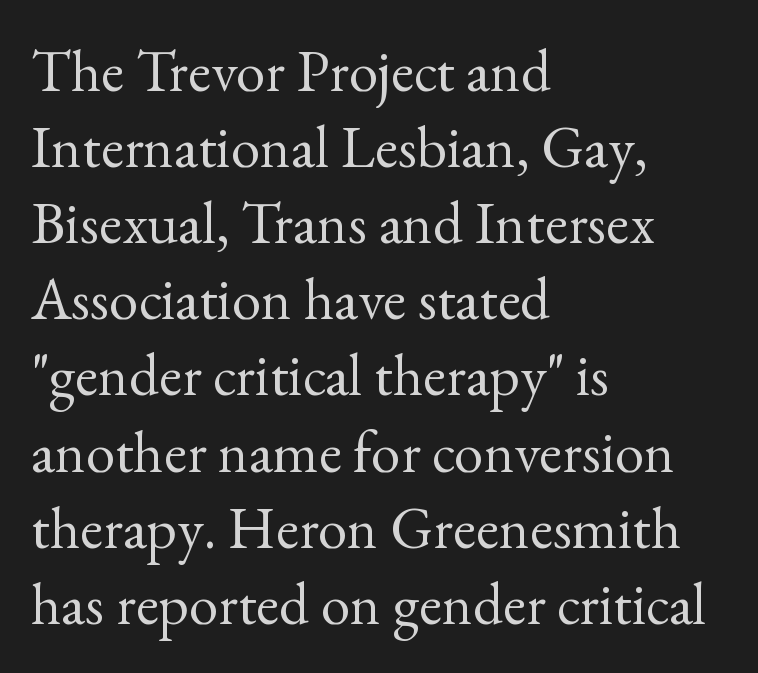
{"serif": "yes", "italic": "no", "bold": "no", "weight": "regular", "width": "normal", "x_height": "small", "monospaced": "no", "underline": "no", "align": "left", "line_spacing": "normal", "line_spacing_ratio": 1.29, "letter_spacing": "normal", "letter_spacing_em": 0.0, "glyph_px": 59}
